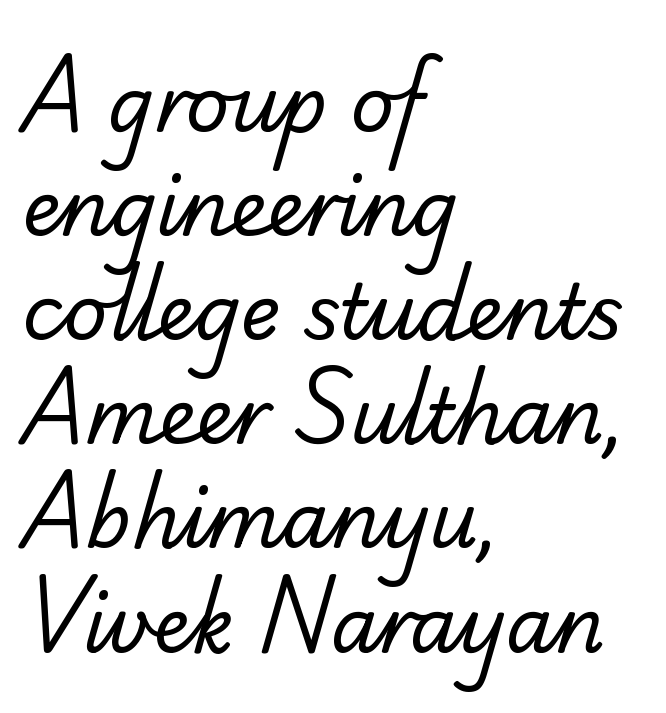
{"serif": "no", "bold": "no", "weight": "regular", "width": "normal", "stroke_contrast": "low", "x_height": "small", "monospaced": "no", "underline": "no", "align": "left", "line_spacing": "normal", "line_spacing_ratio": 1.37, "letter_spacing": "normal", "letter_spacing_em": 0.0, "glyph_px": 76}
